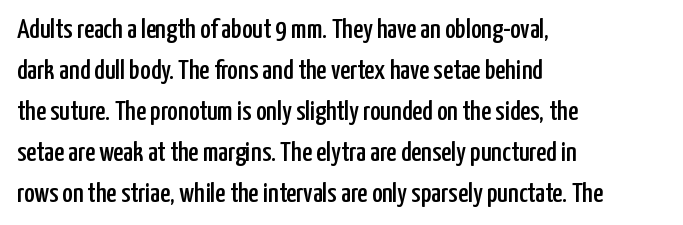
{"serif": "no", "italic": "no", "width": "condensed", "stroke_contrast": "low", "x_height": "medium", "monospaced": "no", "underline": "no", "align": "left", "line_spacing": "normal", "line_spacing_ratio": 1.46, "letter_spacing": "normal", "letter_spacing_em": 0.0, "glyph_px": 28}
